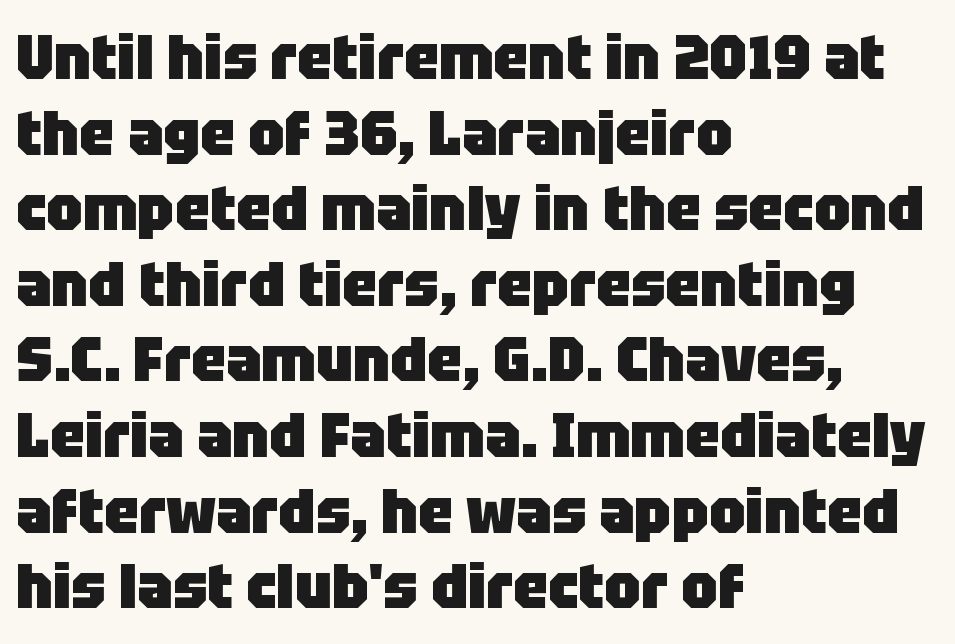
{"serif": "no", "italic": "no", "bold": "yes", "weight": "heavy", "width": "normal", "stroke_contrast": "low", "x_height": "large", "monospaced": "no", "underline": "no", "align": "left", "line_spacing_ratio": 1.2, "letter_spacing": "normal", "letter_spacing_em": 0.0, "glyph_px": 63}
